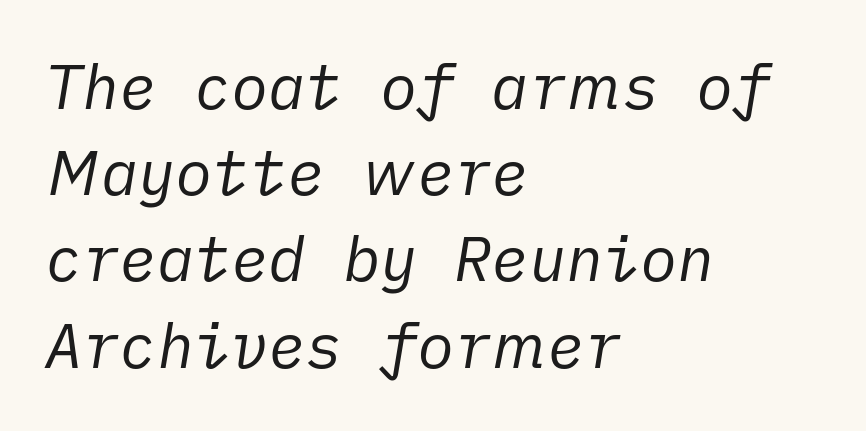
{"italic": "yes", "lean": "right", "slant_degrees": 10, "bold": "no", "weight": "regular", "width": "normal", "stroke_contrast": "low", "x_height": "medium", "underline": "no", "align": "left", "line_spacing": "normal", "line_spacing_ratio": 1.39, "letter_spacing": "normal", "letter_spacing_em": 0.0, "glyph_px": 62}
